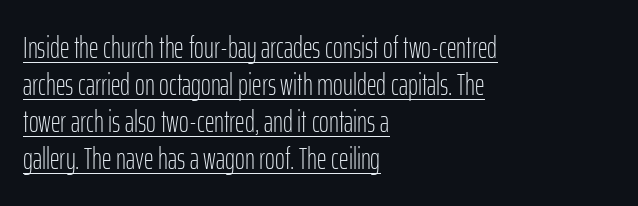
Q: Is the text bold? A: No.
Q: Is the text italic (slanted)? A: No, it is upright.
Q: Is the typeface a serif or a sans-serif typeface? A: Sans-serif.
Q: Is the text underlined? A: Yes.
Q: How is the paragraph aligned? A: Left-aligned.
Q: Is the spacing between letters normal or unusually wide? A: Normal.
Q: Width (condensed, normal, or wide)? A: Condensed.
Q: Stroke contrast? A: Low.
Q: x-height? A: Medium.
Q: Monospaced? A: No.
